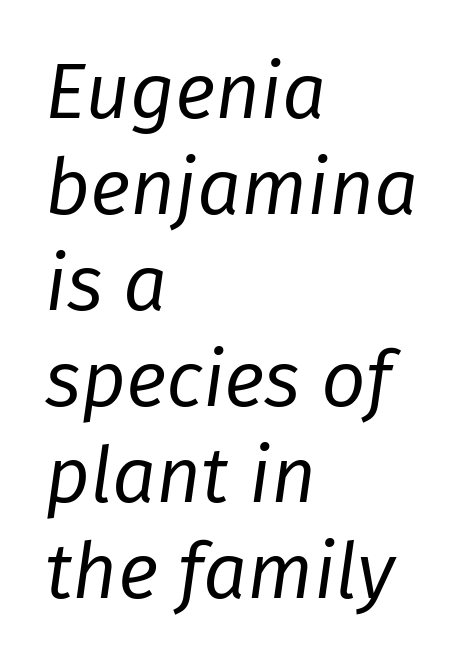
Q: Is the text bold? A: No.
Q: Is the text italic (slanted)? A: Yes, it leans right by about 8 degrees.
Q: Is the text underlined? A: No.
Q: How is the paragraph aligned? A: Left-aligned.
Q: Is the spacing between letters normal or unusually wide? A: Normal.
Q: Width (condensed, normal, or wide)? A: Normal.
Q: Stroke contrast? A: Low.
Q: x-height? A: Medium.
Q: Monospaced? A: No.
